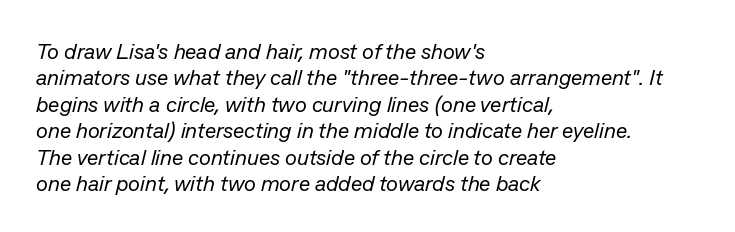
{"italic": "yes", "lean": "right", "slant_degrees": 13, "bold": "no", "underline": "no", "align": "left", "line_spacing_ratio": 1.2, "letter_spacing": "normal", "letter_spacing_em": 0.0, "glyph_px": 22}
